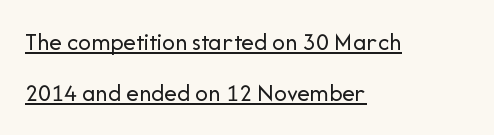
A great deal of white space separates one row of letters from the next. The passage shown is not bold in any degree. Notice how the stems are strictly vertical — no italics here. Honestly, the underline is the first thing you notice here.
